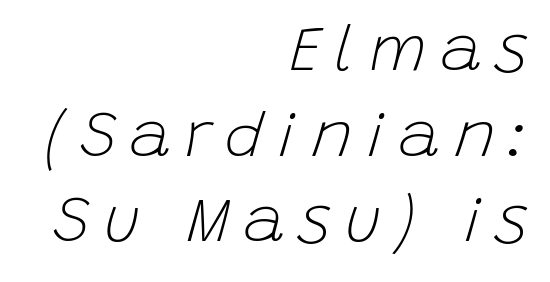
Q: Is the text bold? A: No.
Q: Is the text italic (slanted)? A: Yes, it leans right by about 15 degrees.
Q: Is the text underlined? A: No.
Q: How is the paragraph aligned? A: Right-aligned.
Q: Is the spacing between letters normal or unusually wide? A: Unusually wide.
Q: Is the spacing between lines tight, normal or loose? A: Normal.
Q: Width (condensed, normal, or wide)? A: Normal.
Q: Stroke contrast? A: Low.
Q: x-height? A: Large.
Q: Monospaced? A: No.
